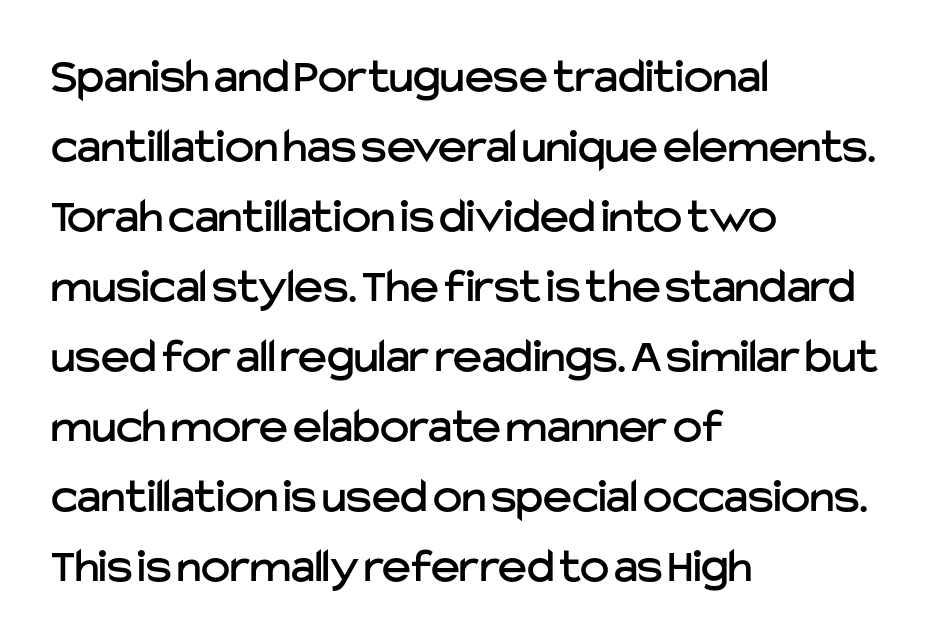
{"serif": "no", "italic": "no", "width": "normal", "stroke_contrast": "low", "x_height": "medium", "monospaced": "no", "underline": "no", "align": "left", "line_spacing": "normal", "line_spacing_ratio": 1.43, "letter_spacing": "normal", "letter_spacing_em": 0.0, "glyph_px": 49}
